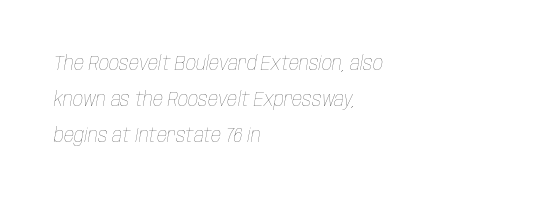
{"italic": "yes", "lean": "right", "slant_degrees": 10, "bold": "no", "underline": "no", "align": "left", "line_spacing_ratio": 1.81, "letter_spacing": "normal", "letter_spacing_em": 0.0, "glyph_px": 20}
